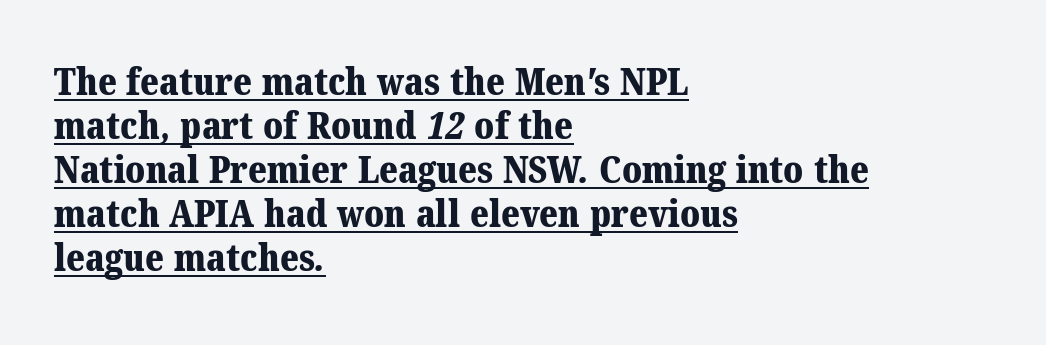
This is serif lettering, the kind often seen in printed books. The paragraph has a hard left edge and a soft right edge. These lines carry a lot of weight — the face is fully bold. Here the glyphs are tracked normally, forming tight word shapes.
